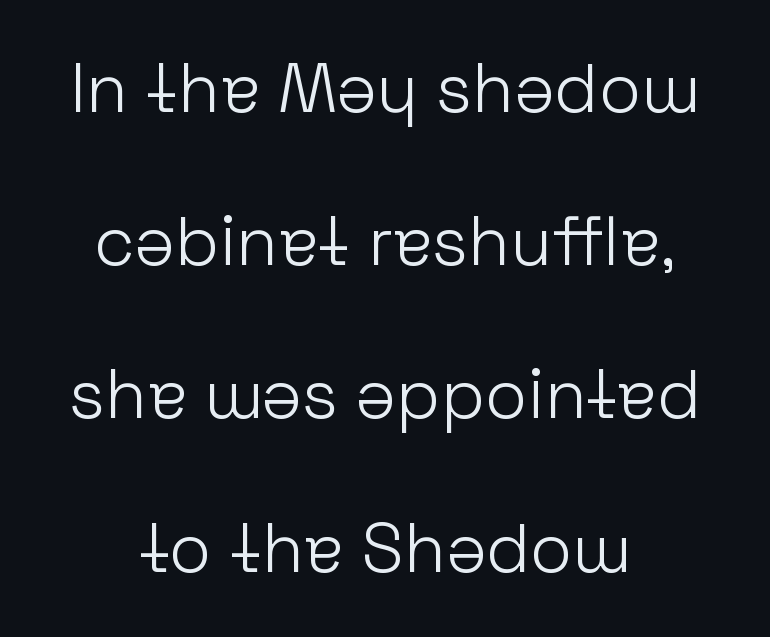
{"serif": "no", "italic": "no", "bold": "no", "weight": "light", "width": "normal", "stroke_contrast": "low", "x_height": "medium", "monospaced": "no", "underline": "no", "align": "center", "line_spacing": "loose", "line_spacing_ratio": 2.22, "letter_spacing": "normal", "letter_spacing_em": 0.0, "glyph_px": 69}
